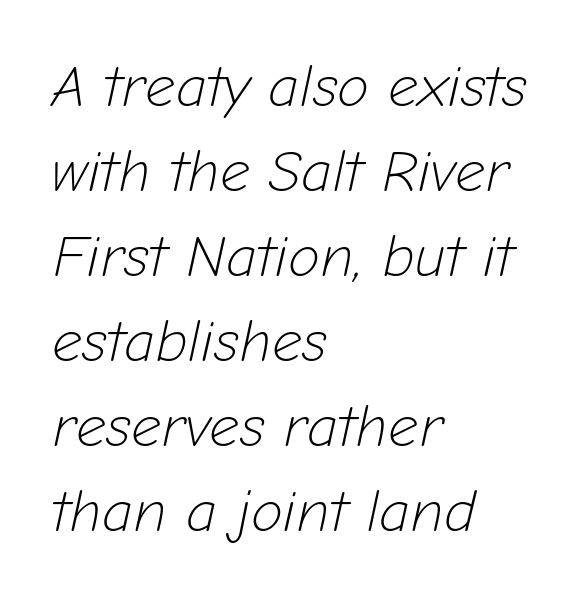
This block has exactly the height ordinary leading produces. Observe the ordinary spacing: letters are neighbours, not strangers. Teacher's note: observe the even left margin — that is flush-left alignment. Each row of text sits above clean, open space. Emphasis-style slanted type is in use.
